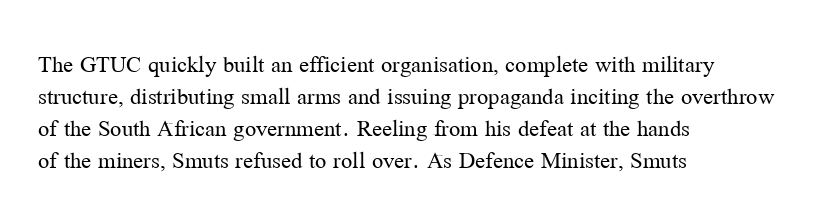
Glance below the letters and you will spot only blank space. The weight tops out at a normal text grade. Teacher's note: observe the even left margin — that is flush-left alignment. Interline gaps are of average width in this sample. In terms of posture, this sample is upright.
